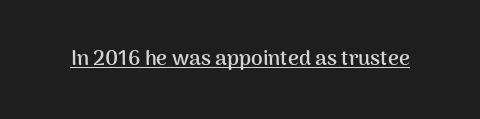
{"italic": "no", "bold": "yes", "underline": "yes", "letter_spacing": "normal", "letter_spacing_em": 0.0, "glyph_px": 21}
